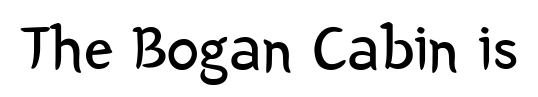
{"serif": "no", "italic": "no", "bold": "no", "weight": "regular", "width": "condensed", "stroke_contrast": "low", "x_height": "medium", "monospaced": "no", "underline": "no", "letter_spacing": "normal", "letter_spacing_em": 0.0, "glyph_px": 65}
